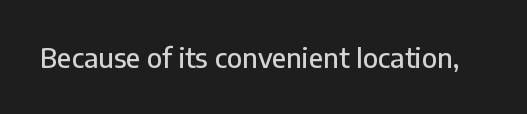
{"italic": "no", "underline": "no", "letter_spacing": "normal", "letter_spacing_em": 0.0, "glyph_px": 27}
